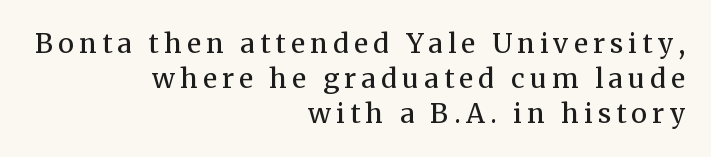
Q: Is the text bold? A: No.
Q: Is the text italic (slanted)? A: No, it is upright.
Q: Is the text underlined? A: No.
Q: How is the paragraph aligned? A: Right-aligned.
Q: Is the spacing between lines tight, normal or loose? A: Normal.
